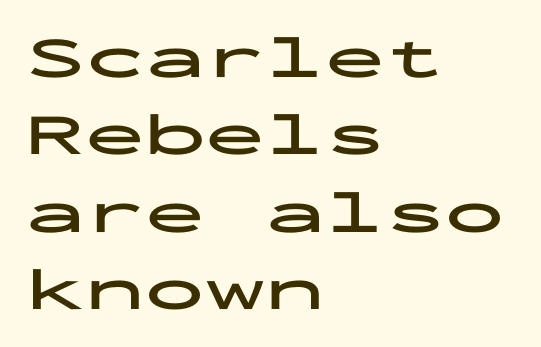
Q: Is the text bold? A: Yes.
Q: Is the text italic (slanted)? A: No, it is upright.
Q: Is the typeface a serif or a sans-serif typeface? A: Sans-serif.
Q: Is the text underlined? A: No.
Q: How is the paragraph aligned? A: Left-aligned.
Q: Is the spacing between letters normal or unusually wide? A: Normal.
Q: Is the spacing between lines tight, normal or loose? A: Normal.
Q: Width (condensed, normal, or wide)? A: Wide.
Q: Stroke contrast? A: Low.
Q: x-height? A: Medium.
Q: Monospaced? A: Yes.
